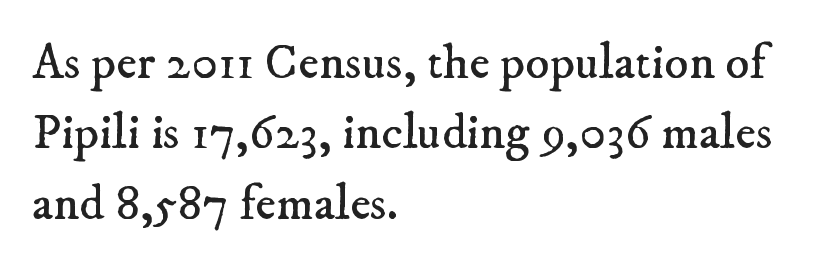
A typesetter would call this zero additional tracking. These lines are composed in type with serifs. The face used here is proportionally spaced, like ordinary book or web type. A clean baseline with only descenders dipping below it. The font is comparable to plain body text, perhaps lighter. Interline gaps are of average width in this sample.
